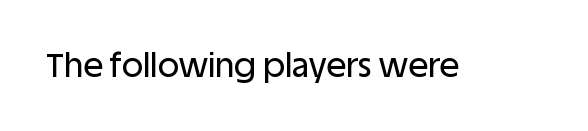
Examine the stroke ends and you'll find no serifs. Spacing verdict: proportional, widths tailored to each character. Do the letters lean? They stand straight. Nothing unusual about the tracking: characters are spaced as the font intends. Type without underlining.
